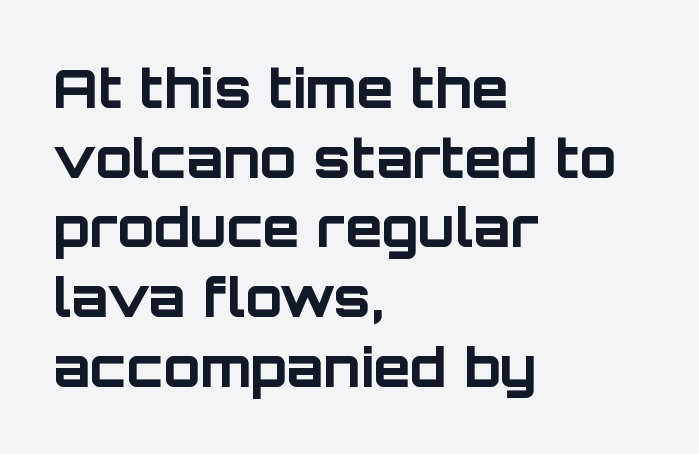
{"serif": "no", "italic": "no", "bold": "yes", "weight": "bold", "width": "normal", "stroke_contrast": "low", "x_height": "large", "monospaced": "no", "underline": "no", "align": "left", "line_spacing": "normal", "line_spacing_ratio": 1.29, "letter_spacing": "normal", "letter_spacing_em": 0.0, "glyph_px": 54}
